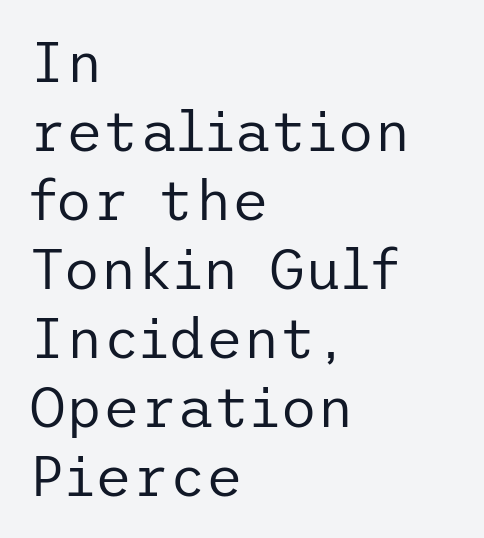
The font is comparable to plain body text, perhaps lighter. The characters display no serif detailing; their extremities are plain. Decoration check: the copy has no underline. Reading down the block, your eye returns to a fixed left position each line.
